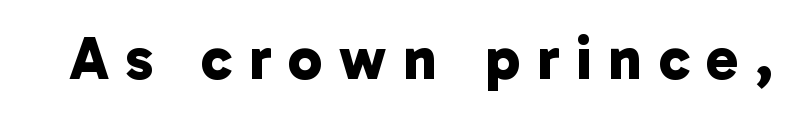
{"serif": "no", "bold": "yes", "weight": "bold", "width": "normal", "stroke_contrast": "low", "x_height": "medium", "monospaced": "no", "underline": "no", "letter_spacing": "wide", "letter_spacing_em": 0.27, "glyph_px": 61}
